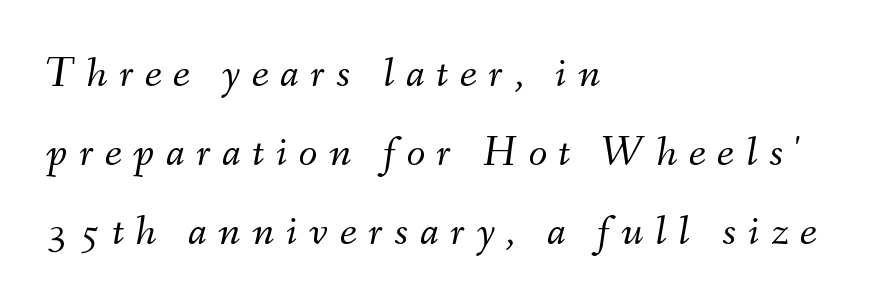
Q: Is the text bold? A: No.
Q: Is the text italic (slanted)? A: Yes, it leans right by about 9 degrees.
Q: Is the text underlined? A: No.
Q: How is the paragraph aligned? A: Left-aligned.
Q: Is the spacing between letters normal or unusually wide? A: Unusually wide.
Q: Width (condensed, normal, or wide)? A: Normal.
Q: Stroke contrast? A: Medium.
Q: x-height? A: Small.
Q: Monospaced? A: No.
